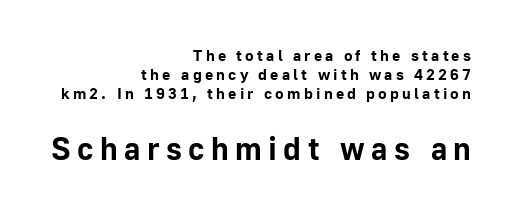
The letters stand straight up with perfectly vertical stems. Letters rest on an invisible, unmarked baseline. The letterforms stand isolated, each surrounded by extra space. Nope, no serifs anywhere on these letters. Type size steps up from the first block to the second.
